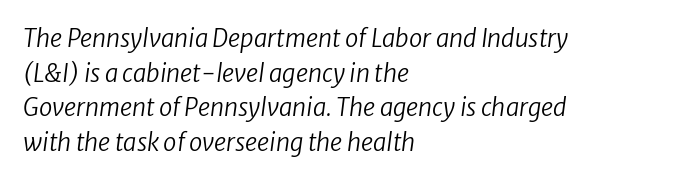
The image shows 24 px text type, italic (leaning right); set left-aligned, normal line spacing (1.44x), normal letter spacing, not underlined.
